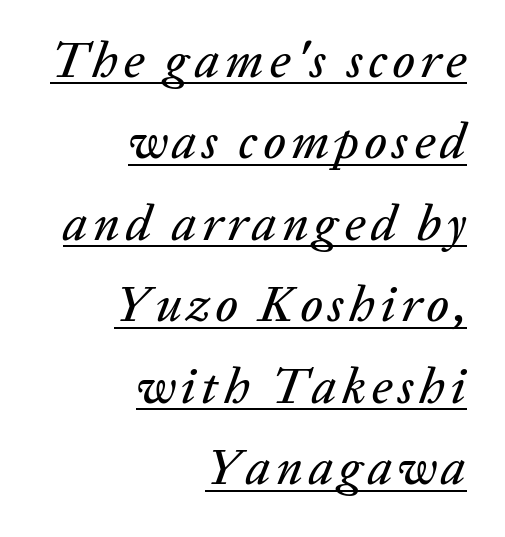
The passage is arranged like a letterhead date or caption credit — flush right. Students, observe the line beneath the letters — that is underlining. The glyphs look as if they've been sheared to an angle. The letters advance in unequal steps, a hallmark of proportional type. Quick note: interline space is typical.
